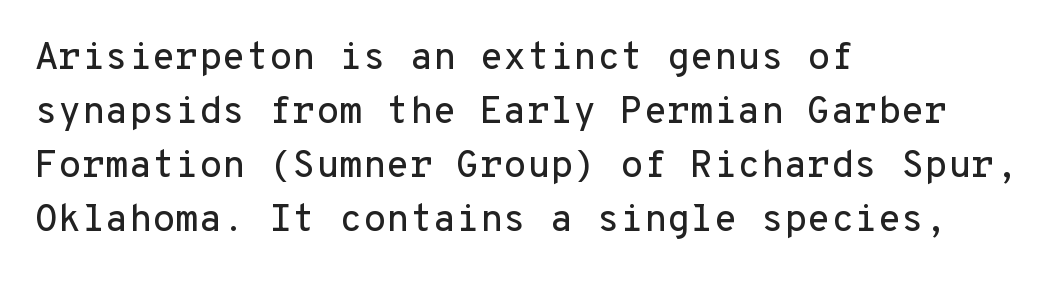
Q: Is the text italic (slanted)? A: No, it is upright.
Q: Is the typeface a serif or a sans-serif typeface? A: Sans-serif.
Q: Is the text underlined? A: No.
Q: How is the paragraph aligned? A: Left-aligned.
Q: Is the spacing between letters normal or unusually wide? A: Normal.
Q: Is the spacing between lines tight, normal or loose? A: Normal.
Q: Width (condensed, normal, or wide)? A: Normal.
Q: Stroke contrast? A: Low.
Q: x-height? A: Medium.
Q: Monospaced? A: Yes.
